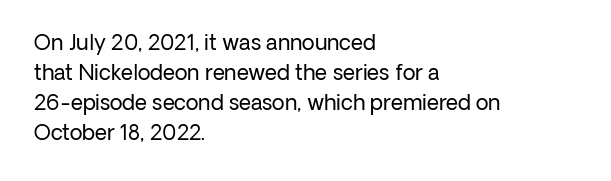
Compared with typical body copy, the letter spacing here is the same. The text block is weighted toward the left margin, trailing off unevenly rightward. The foot of each line stays bare and open. Evenly set lines give the paragraph a standard silhouette. Stroke thickness stays within the range of a standard reading face or lighter.
